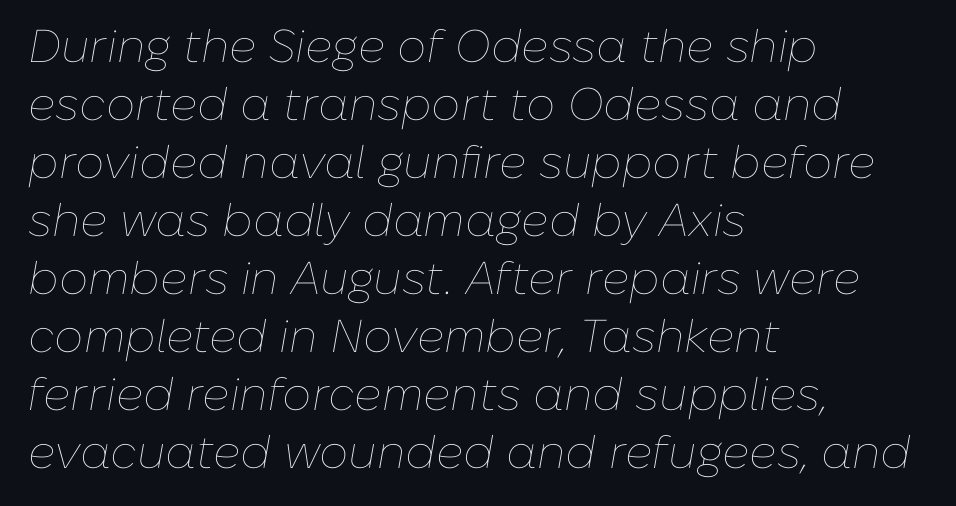
{"italic": "yes", "lean": "right", "slant_degrees": 10, "bold": "no", "weight": "thin", "width": "normal", "stroke_contrast": "low", "x_height": "medium", "monospaced": "no", "underline": "no", "align": "left", "line_spacing": "normal", "line_spacing_ratio": 1.26, "letter_spacing": "normal", "letter_spacing_em": 0.0, "glyph_px": 46}
